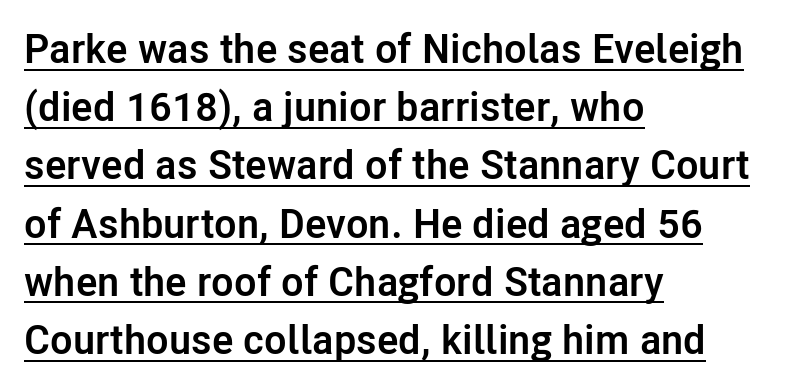
Q: Is the text bold? A: Yes.
Q: Is the text italic (slanted)? A: No, it is upright.
Q: Is the typeface a serif or a sans-serif typeface? A: Sans-serif.
Q: Is the text underlined? A: Yes.
Q: How is the paragraph aligned? A: Left-aligned.
Q: Is the spacing between letters normal or unusually wide? A: Normal.
Q: Is the spacing between lines tight, normal or loose? A: Normal.
Q: Width (condensed, normal, or wide)? A: Normal.
Q: Stroke contrast? A: Low.
Q: x-height? A: Medium.
Q: Monospaced? A: No.
